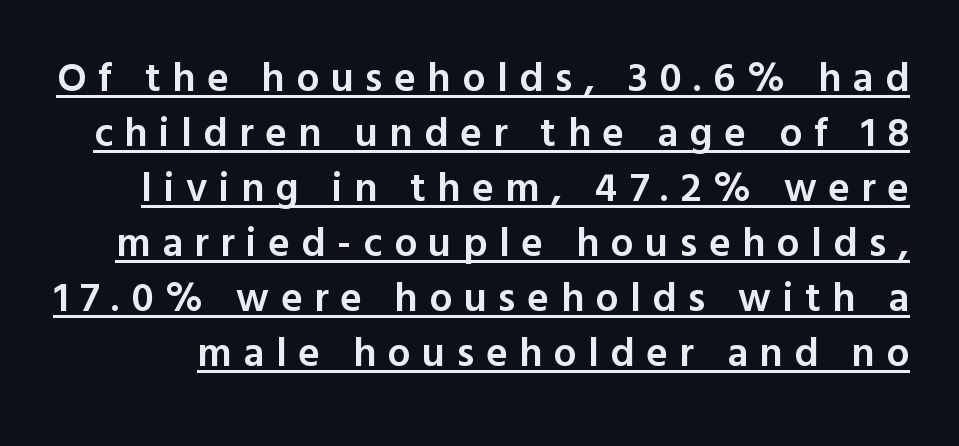
Every word sits above its own underline. This sample has the flowing, uneven cadence of proportional lettering. These lines were composed using upright roman letters. The tracking jumps out immediately: characters are airy and widely separated. Leading matches the norm, producing a regular column. Every letter is mildly thick-stroked: semibold rather than bold.
